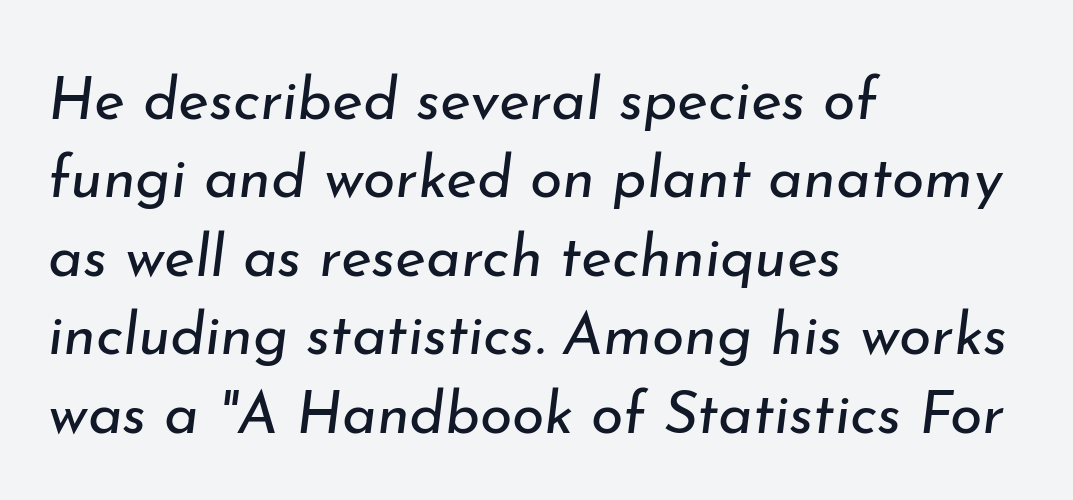
Q: Is the text bold? A: No.
Q: Is the text italic (slanted)? A: Yes, it leans right by about 7 degrees.
Q: Is the text underlined? A: No.
Q: How is the paragraph aligned? A: Left-aligned.
Q: Is the spacing between letters normal or unusually wide? A: Normal.
Q: Is the spacing between lines tight, normal or loose? A: Normal.
Q: Width (condensed, normal, or wide)? A: Normal.
Q: Stroke contrast? A: Low.
Q: x-height? A: Small.
Q: Monospaced? A: No.
